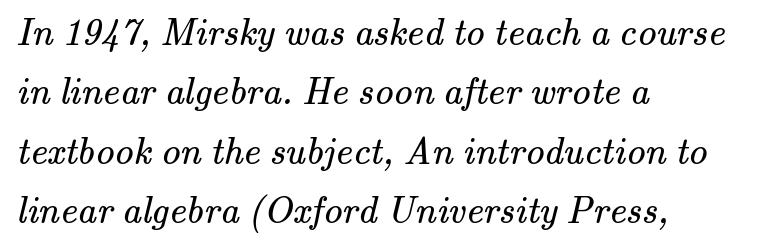
The image shows 38 px regular-weight serif type; set left-aligned, normal line spacing (1.56x), normal letter spacing, not underlined; medium stroke contrast and a small x-height.
